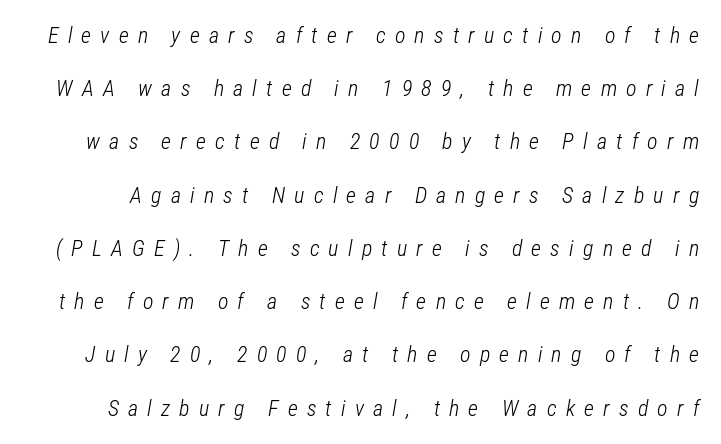
{"italic": "yes", "lean": "right", "slant_degrees": 12, "bold": "no", "underline": "no", "line_spacing": "loose", "line_spacing_ratio": 2.42, "letter_spacing": "wide", "letter_spacing_em": 0.42, "glyph_px": 22}
